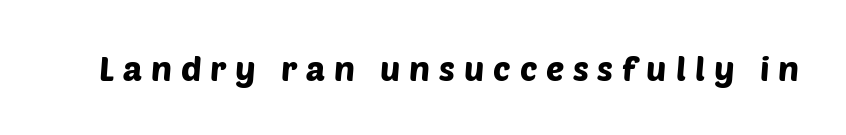
{"serif": "no", "width": "normal", "stroke_contrast": "low", "x_height": "large", "monospaced": "no", "underline": "no", "letter_spacing": "wide", "letter_spacing_em": 0.26, "glyph_px": 34}
